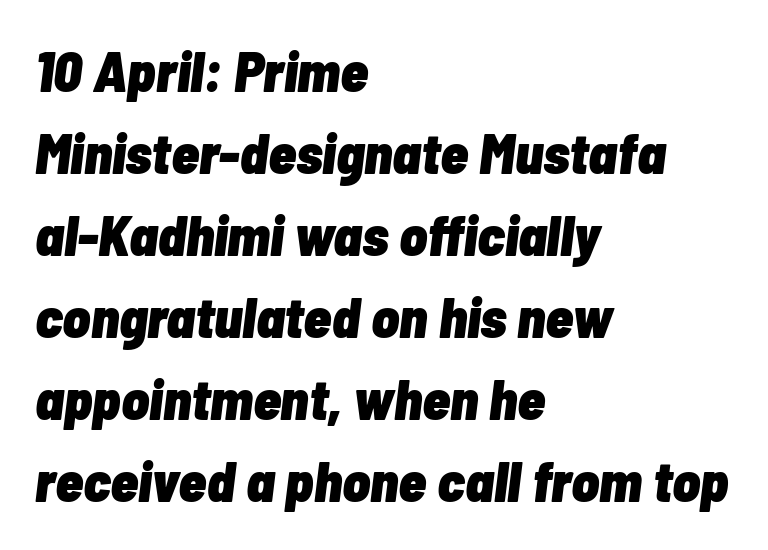
{"italic": "yes", "lean": "right", "slant_degrees": 7, "bold": "yes", "weight": "heavy", "width": "condensed", "stroke_contrast": "low", "x_height": "medium", "monospaced": "no", "underline": "no", "align": "left", "line_spacing": "normal", "line_spacing_ratio": 1.44, "letter_spacing": "normal", "letter_spacing_em": 0.0, "glyph_px": 57}
